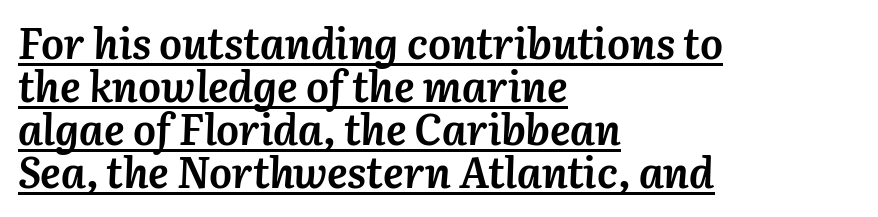
Q: Is the text bold? A: Yes.
Q: Is the text italic (slanted)? A: Yes, it leans right by about 3 degrees.
Q: Is the text underlined? A: Yes.
Q: How is the paragraph aligned? A: Left-aligned.
Q: Is the spacing between letters normal or unusually wide? A: Normal.
Q: Is the spacing between lines tight, normal or loose? A: Tight.
Q: Width (condensed, normal, or wide)? A: Normal.
Q: Stroke contrast? A: Medium.
Q: x-height? A: Medium.
Q: Monospaced? A: No.
